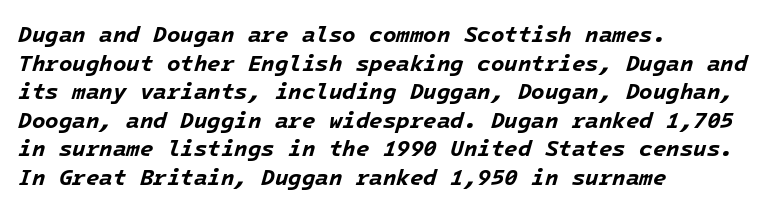
This is oblique type, the kind used for emphasis or titles. Normally led — the rows are evenly, conventionally spaced. The typesetting leans heavy: a genuine bold. The lines in this sample share a left origin and differ only in where they stop. The baseline area is clear. The rendering keeps characters at their native spacing.
